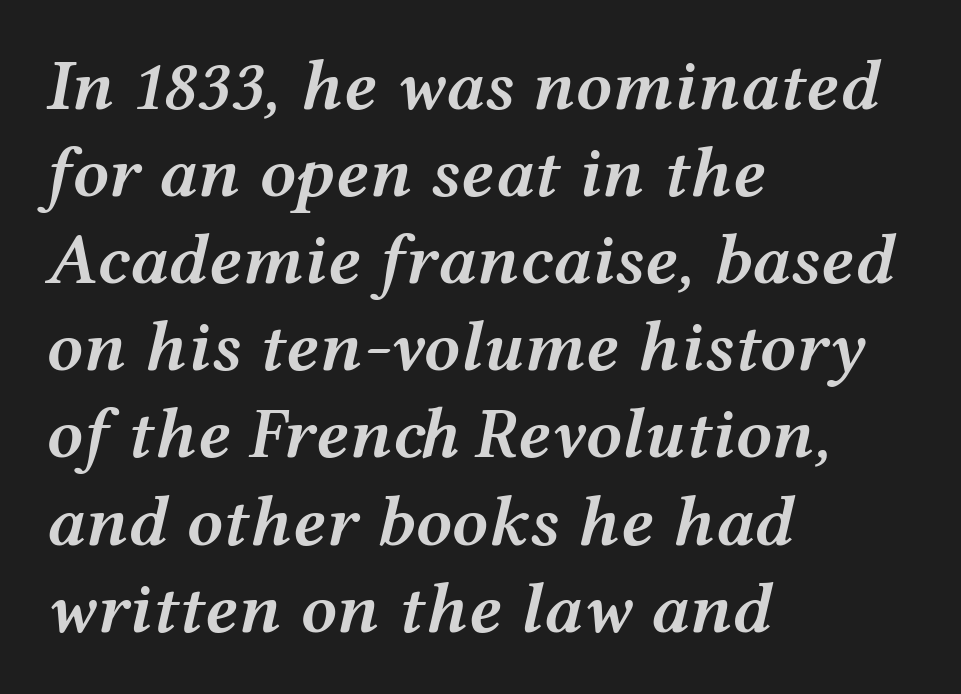
Q: Is the text bold? A: Semi-bold.
Q: Is the text italic (slanted)? A: Yes, it leans right by about 12 degrees.
Q: Is the text underlined? A: No.
Q: How is the paragraph aligned? A: Left-aligned.
Q: Is the spacing between letters normal or unusually wide? A: Normal.
Q: Width (condensed, normal, or wide)? A: Wide.
Q: Stroke contrast? A: Medium.
Q: x-height? A: Medium.
Q: Monospaced? A: No.
